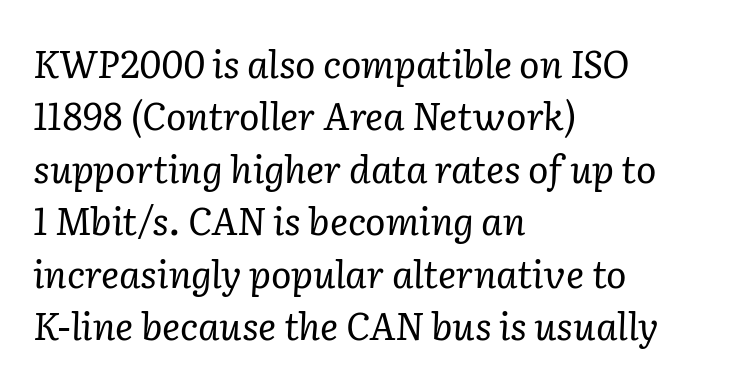
Stem width sits at or under what a default text font uses. The letters carry serifs — small finishing strokes at the ends of their stems. Unmarked baselines from the first word to the last. Think of a printed novel: that variable character pitch is what you see here. These lines are set flush left with a ragged right edge. Leading matches the norm, producing a regular column.
